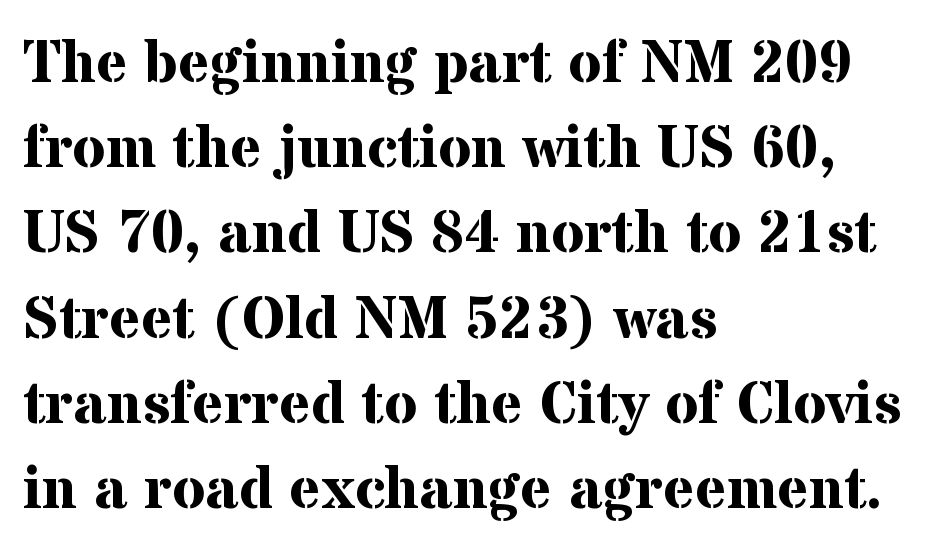
Q: Is the text bold? A: Yes.
Q: Is the text italic (slanted)? A: No, it is upright.
Q: Is the typeface a serif or a sans-serif typeface? A: Serif.
Q: Is the text underlined? A: No.
Q: How is the paragraph aligned? A: Left-aligned.
Q: Is the spacing between letters normal or unusually wide? A: Normal.
Q: Is the spacing between lines tight, normal or loose? A: Normal.
Q: Width (condensed, normal, or wide)? A: Normal.
Q: Stroke contrast? A: Medium.
Q: x-height? A: Medium.
Q: Monospaced? A: No.
